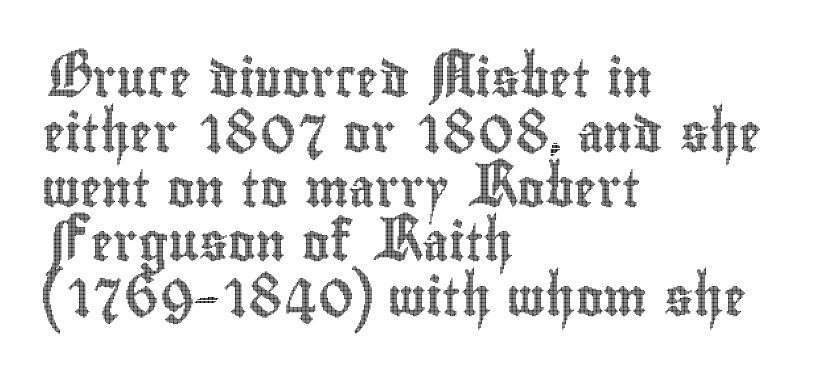
{"italic": "no", "width": "condensed", "x_height": "small", "monospaced": "no", "underline": "no", "align": "left", "line_spacing": "normal", "line_spacing_ratio": 1.48, "letter_spacing": "normal", "letter_spacing_em": 0.0, "glyph_px": 37}
